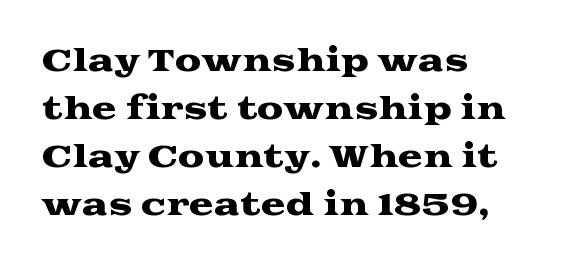
{"serif": "yes", "italic": "no", "width": "wide", "stroke_contrast": "medium", "x_height": "medium", "monospaced": "no", "underline": "no", "align": "left", "line_spacing": "normal", "line_spacing_ratio": 1.6, "letter_spacing": "normal", "letter_spacing_em": 0.0, "glyph_px": 30}
